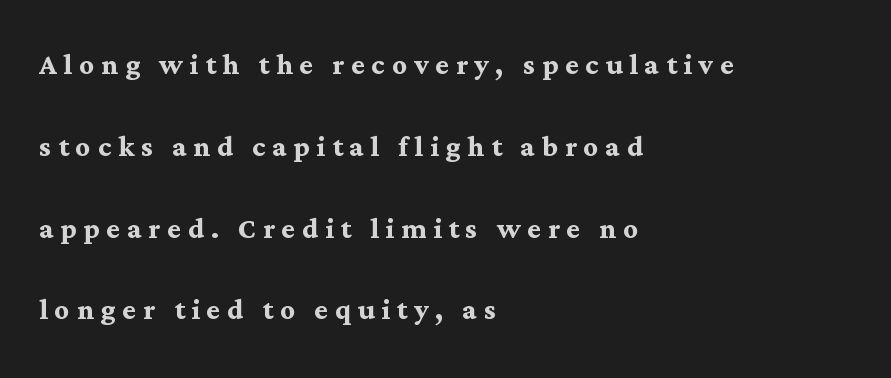
{"serif": "yes", "italic": "no", "bold": "yes", "weight": "semibold", "width": "normal", "stroke_contrast": "medium", "x_height": "medium", "monospaced": "no", "underline": "no", "align": "left", "line_spacing": "loose", "line_spacing_ratio": 2.21, "glyph_px": 37}
